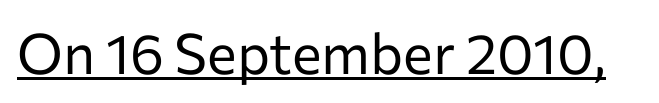
Each letter keeps its own natural width here, so spacing adapts to shape. The type family on display is of the sans-serif kind. Glyph-to-glyph distance matches everyday printed text. The font is comparable to plain body text, perhaps lighter. Characters remain perfectly vertical along every line.
